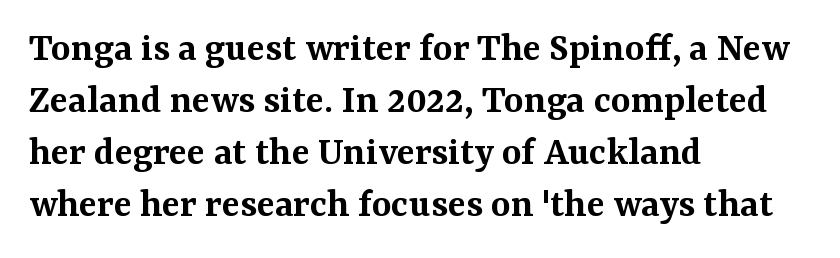
Nope, not italic — everything's standing straight. A student would call this left alignment; a typographer would say flush left, rag right. Unmarked baselines from the first word to the last. Think of a printed novel: that variable character pitch is what you see here.
